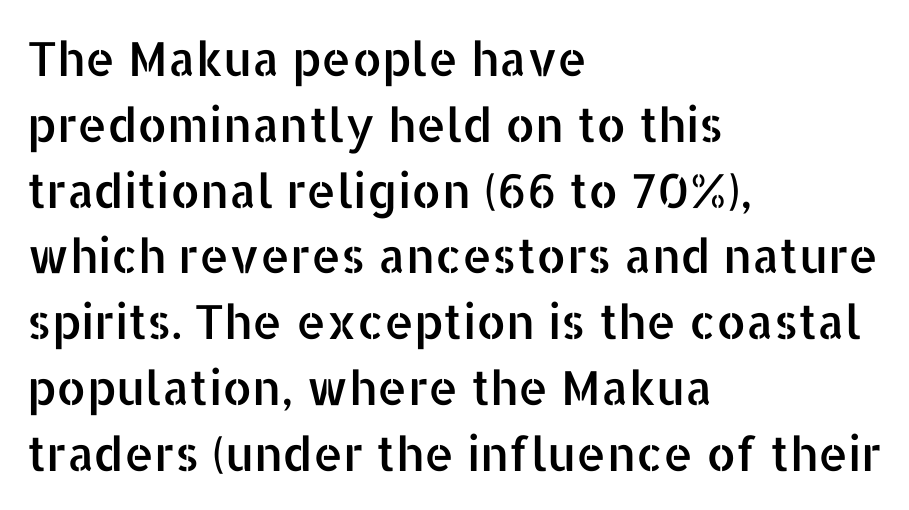
{"serif": "no", "italic": "no", "width": "normal", "stroke_contrast": "low", "x_height": "medium", "monospaced": "no", "underline": "no", "align": "left", "line_spacing": "normal", "line_spacing_ratio": 1.4, "letter_spacing": "normal", "letter_spacing_em": 0.0, "glyph_px": 47}
